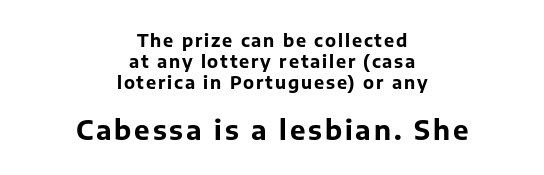
If you folded the block vertically in half, each line would mirror itself in length. Does the lettering tilt? It doesn't — this is upright. The later block is typeset at a bigger size than the earlier block. Each row of text sits above clean, open space. Students, this is bold: see how much ink each stroke carries.
